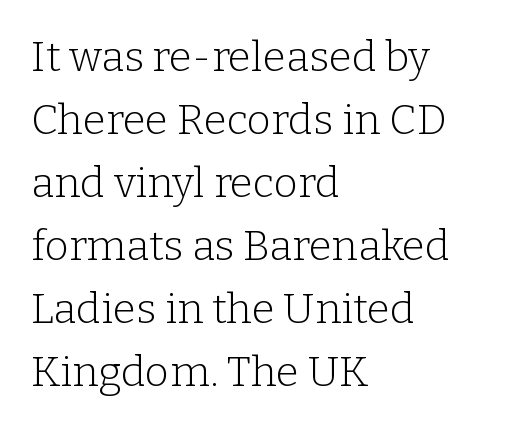
Q: Is the text bold? A: No.
Q: Is the text italic (slanted)? A: No, it is upright.
Q: Is the typeface a serif or a sans-serif typeface? A: Serif.
Q: Is the text underlined? A: No.
Q: How is the paragraph aligned? A: Left-aligned.
Q: Is the spacing between letters normal or unusually wide? A: Normal.
Q: Is the spacing between lines tight, normal or loose? A: Normal.
Q: Width (condensed, normal, or wide)? A: Normal.
Q: Stroke contrast? A: Low.
Q: x-height? A: Medium.
Q: Monospaced? A: No.
